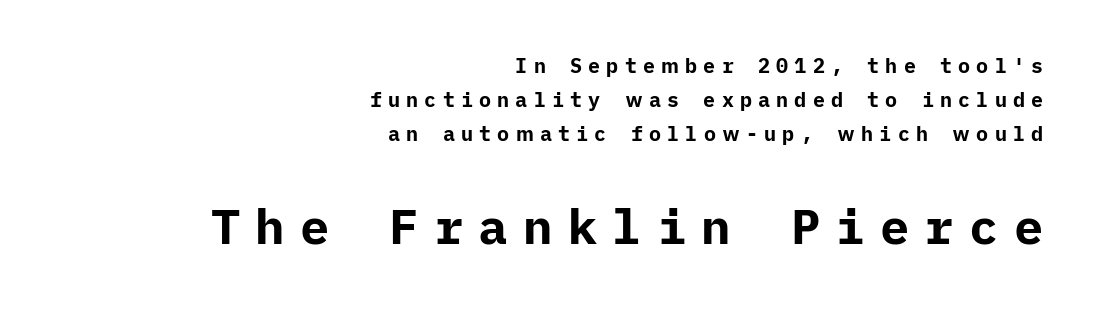
{"serif": "no", "italic": "no", "bold": "yes", "weight": "bold", "width": "normal", "stroke_contrast": "low", "x_height": "medium", "underline": "no", "align": "right", "line_spacing": "normal", "line_spacing_ratio": 1.69, "letter_spacing": "wide", "letter_spacing_em": 0.31, "larger_block": "second", "size_ratio": 2.45, "glyph_px": 49}
